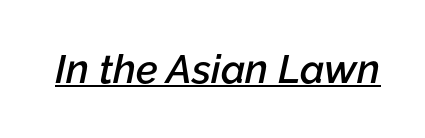
{"italic": "yes", "lean": "right", "slant_degrees": 12, "bold": "semi", "weight": "semibold", "width": "normal", "stroke_contrast": "low", "x_height": "medium", "monospaced": "no", "underline": "yes", "letter_spacing": "normal", "letter_spacing_em": 0.0, "glyph_px": 40}
